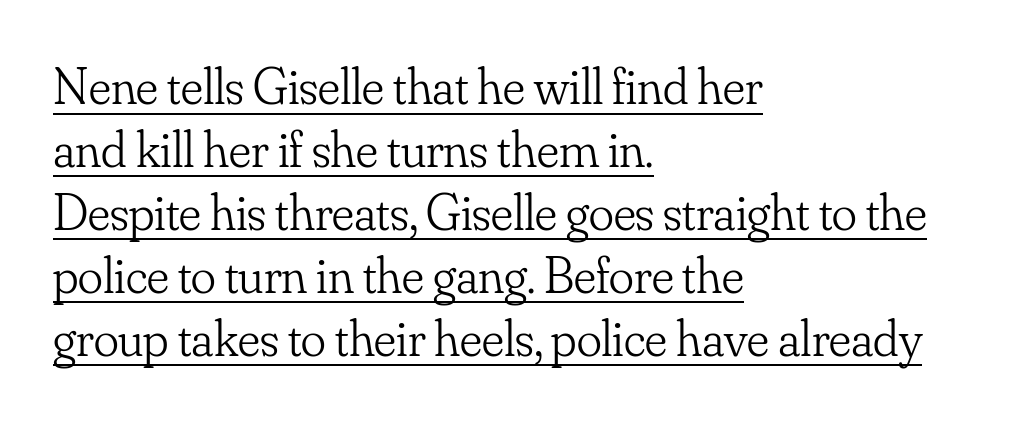
Unlike a clean sans, this face finishes its strokes with serifs. No extra tracking has been applied to these lines. The setting favours the left margin, as ordinary paragraphs usually do. You could not count columns in this text — the font is proportionally spaced. This is roman type, the default non-slanted kind. This rendering features underlined lettering.
